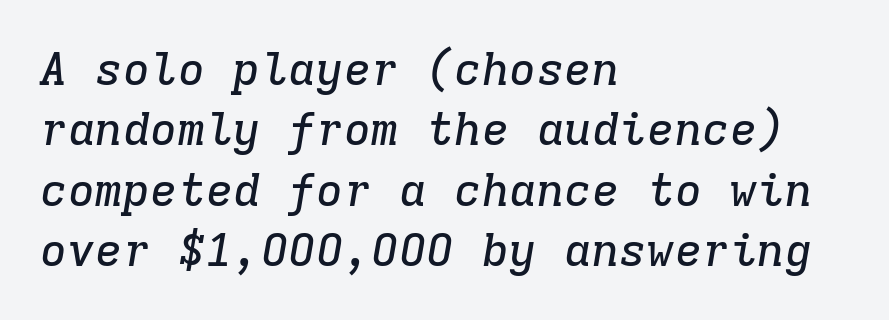
{"serif": "yes", "italic": "yes", "lean": "right", "slant_degrees": 9, "width": "normal", "stroke_contrast": "low", "x_height": "medium", "monospaced": "yes", "underline": "no", "align": "left", "line_spacing": "normal", "line_spacing_ratio": 1.31, "letter_spacing": "normal", "letter_spacing_em": 0.0, "glyph_px": 46}
